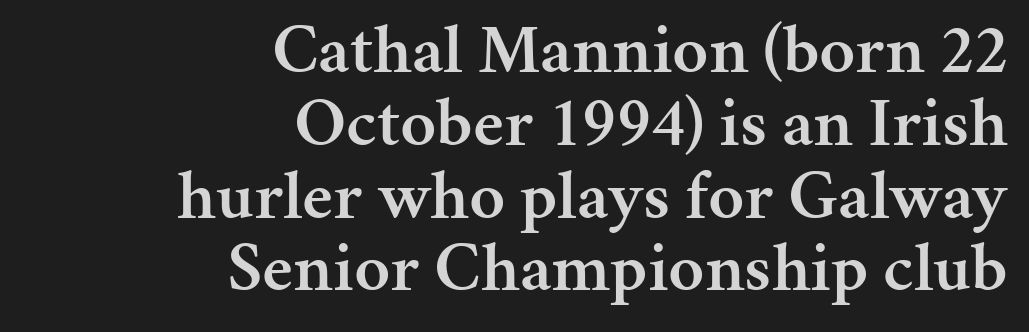
There is no visible air inserted between adjacent glyphs. Spacing verdict: proportional, widths tailored to each character. Anything drawn beneath the words? Only blank space. This block would grow much taller if given ordinary leading; it's compressed now.
